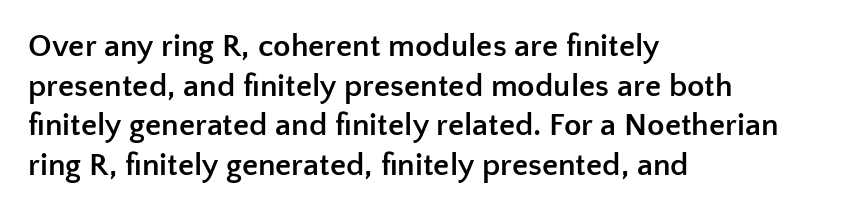
The specimen omits any rule beneath the text block's lines. I'd describe the lettering as bold — thick and assertive. Typeset ragged right — the left edge is the straight one. Notice how the stems are strictly vertical — no italics here. Character widths vary here, with narrow letters taking less room than wide ones.
